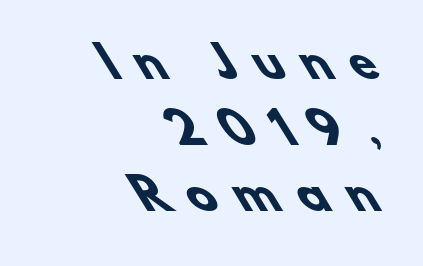
{"serif": "no", "bold": "yes", "weight": "heavy", "width": "normal", "stroke_contrast": "low", "x_height": "small", "monospaced": "no", "underline": "no", "align": "right", "line_spacing": "normal", "line_spacing_ratio": 1.54, "letter_spacing": "wide", "letter_spacing_em": 0.45, "glyph_px": 43}
